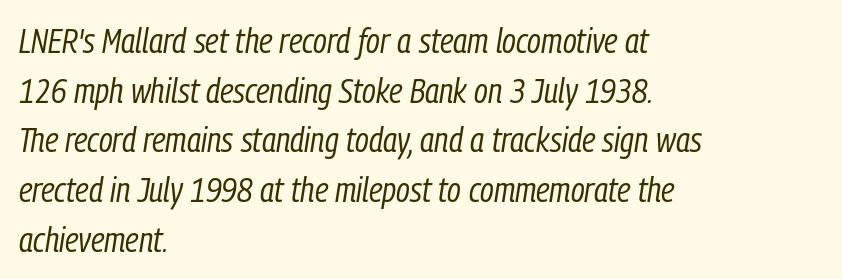
{"italic": "yes", "lean": "right", "slant_degrees": 9, "bold": "no", "weight": "regular", "width": "condensed", "stroke_contrast": "low", "x_height": "medium", "monospaced": "no", "underline": "no", "align": "left", "line_spacing": "normal", "line_spacing_ratio": 1.42, "letter_spacing": "normal", "letter_spacing_em": 0.0, "glyph_px": 35}
